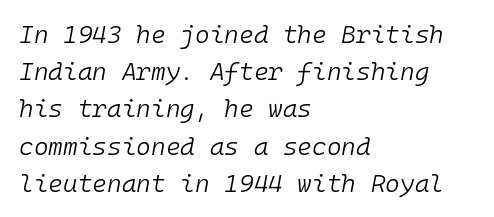
Q: Is the text bold? A: No.
Q: Is the text italic (slanted)? A: Yes, it leans right by about 10 degrees.
Q: Is the text underlined? A: No.
Q: How is the paragraph aligned? A: Left-aligned.
Q: Is the spacing between letters normal or unusually wide? A: Normal.
Q: Is the spacing between lines tight, normal or loose? A: Normal.
